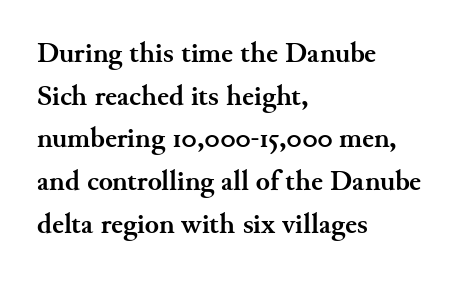
{"serif": "yes", "italic": "no", "bold": "yes", "weight": "semibold", "width": "normal", "stroke_contrast": "medium", "x_height": "small", "monospaced": "no", "underline": "no", "align": "left", "line_spacing": "normal", "line_spacing_ratio": 1.47, "letter_spacing": "normal", "letter_spacing_em": 0.0, "glyph_px": 29}
